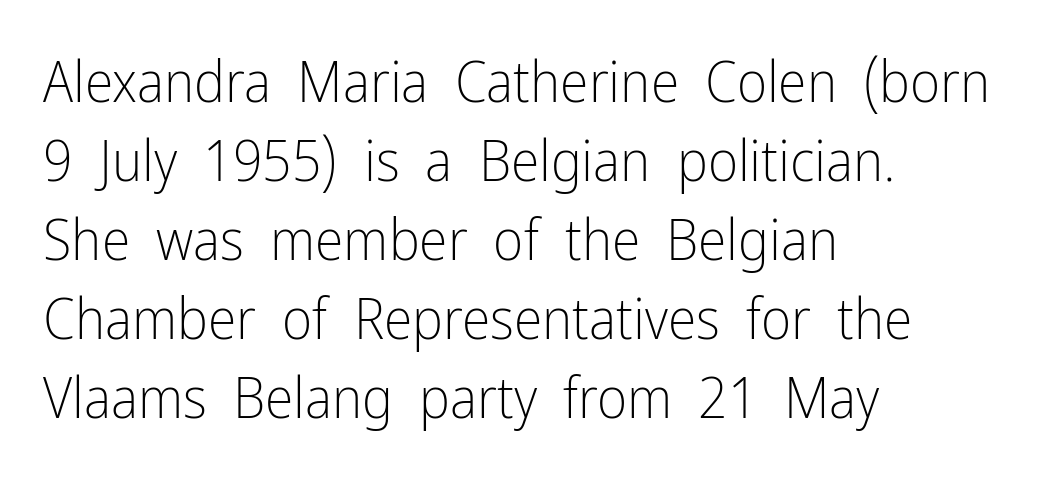
{"serif": "no", "italic": "no", "bold": "no", "weight": "light", "width": "condensed", "stroke_contrast": "low", "x_height": "medium", "monospaced": "no", "underline": "no", "align": "left", "line_spacing": "normal", "line_spacing_ratio": 1.36, "letter_spacing": "normal", "letter_spacing_em": 0.0, "glyph_px": 58}
